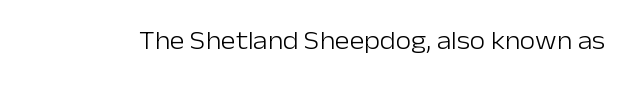
The rendering keeps characters at their native spacing. The font sits on the lighter half of the weight spectrum, regular included. Quick note: underline off. Is there any slant? The stems are plumb.
